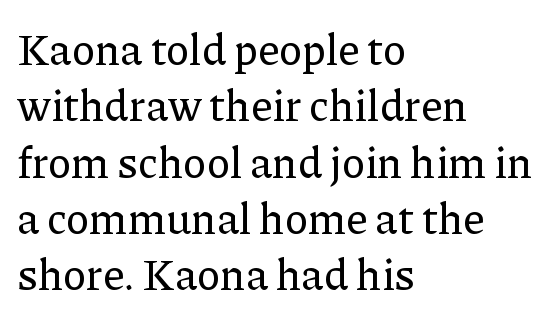
{"serif": "yes", "italic": "no", "width": "normal", "stroke_contrast": "low", "x_height": "medium", "monospaced": "no", "underline": "no", "align": "left", "line_spacing": "normal", "line_spacing_ratio": 1.31, "letter_spacing": "normal", "letter_spacing_em": 0.0, "glyph_px": 43}
